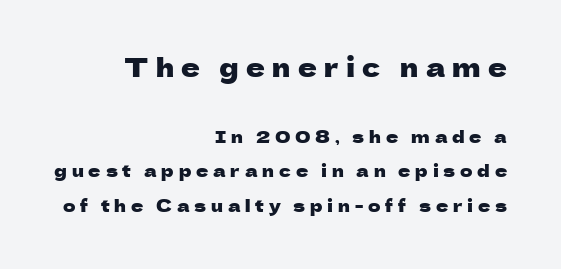
These lines have a slow, spaced-out rhythm from letter to letter. The setting favours the right margin, as signatures and pull-quotes sometimes do. Upright lettering throughout. Size hierarchy here favors the leading block over the trailing one.
